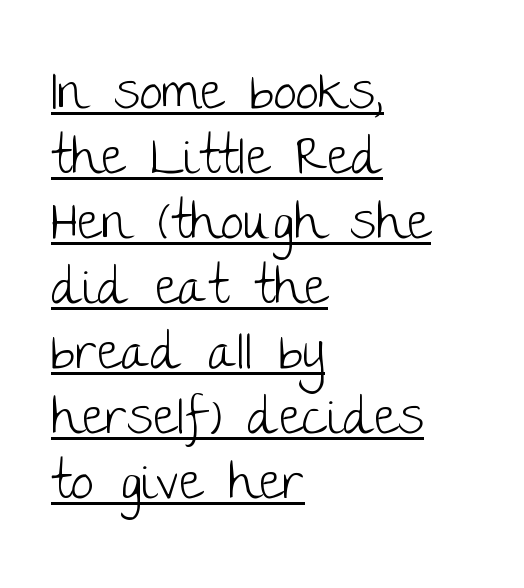
Font category for this specimen: sans-serif. This sample uses plain, unmodified letter spacing. Summary of weight: not heavy and not bold. Each letter keeps its own natural width here, so spacing adapts to shape. The lines sit at an ordinary, default distance from one another.
